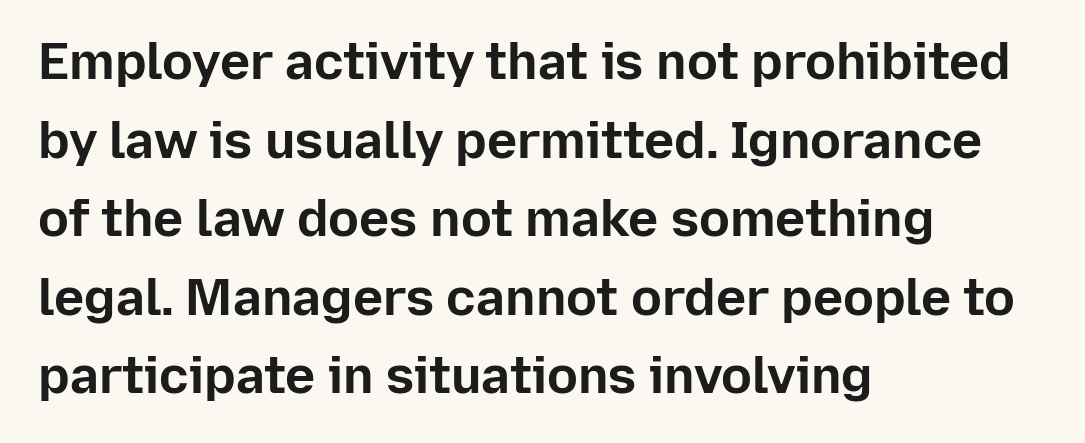
Check under the words: just untouched page. Do the letters lean? They stand straight. Teacher's note: observe the even left margin — that is flush-left alignment. In terms of letterform style, serifs are entirely absent.
